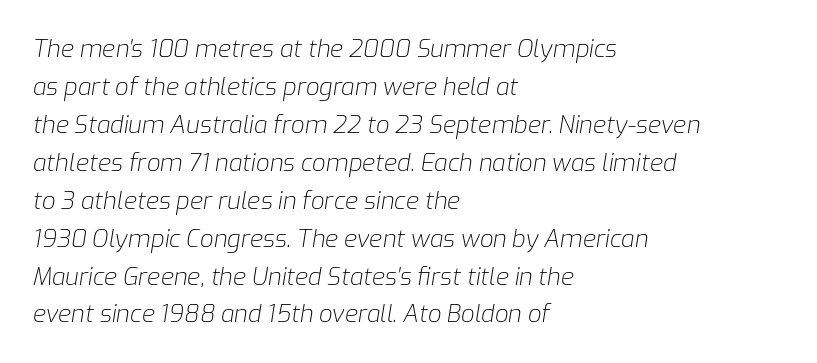
Q: Is the text bold? A: No.
Q: Is the text italic (slanted)? A: Yes, it leans right by about 9 degrees.
Q: Is the text underlined? A: No.
Q: How is the paragraph aligned? A: Left-aligned.
Q: Is the spacing between letters normal or unusually wide? A: Normal.
Q: Is the spacing between lines tight, normal or loose? A: Normal.
